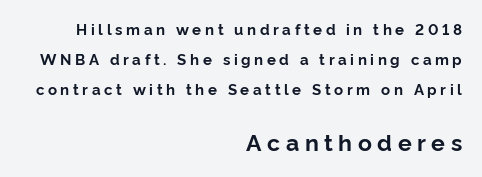
The image shows 23 px bold type, upright; set right-aligned, loose line spacing (2.01x), unusually wide letter spacing (+0.24 em), not underlined; the second (bottom) block is 1.53x larger.
